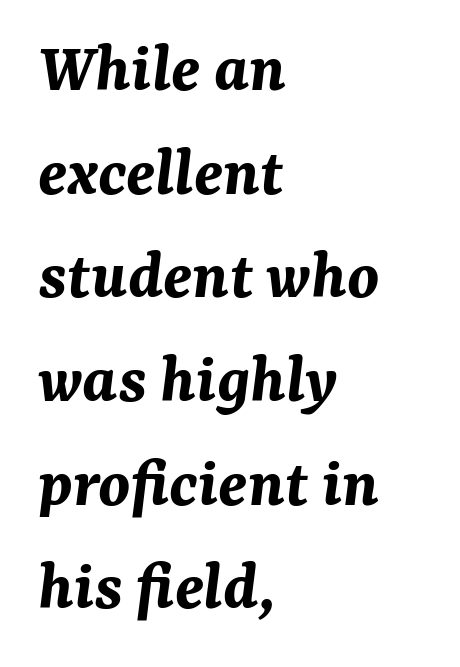
{"italic": "yes", "lean": "right", "slant_degrees": 7, "bold": "yes", "weight": "bold", "width": "normal", "stroke_contrast": "medium", "x_height": "medium", "monospaced": "no", "underline": "no", "align": "left", "line_spacing": "normal", "line_spacing_ratio": 1.46, "letter_spacing": "normal", "letter_spacing_em": 0.0, "glyph_px": 71}
